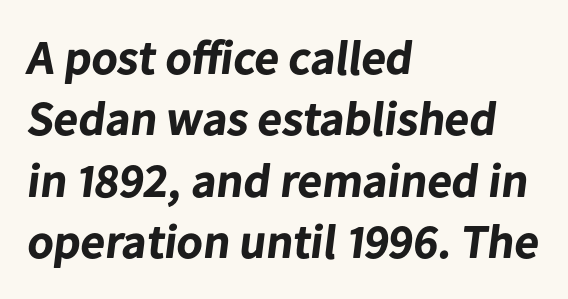
{"serif": "no", "bold": "yes", "weight": "bold", "width": "normal", "stroke_contrast": "low", "x_height": "medium", "monospaced": "no", "underline": "no", "align": "left", "line_spacing": "normal", "line_spacing_ratio": 1.28, "letter_spacing": "normal", "letter_spacing_em": 0.0, "glyph_px": 48}
